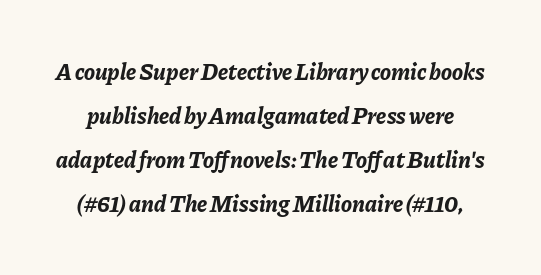
The image shows 23 px bold type, italic (leaning right); set loose line spacing (1.92x), normal letter spacing, not underlined.
